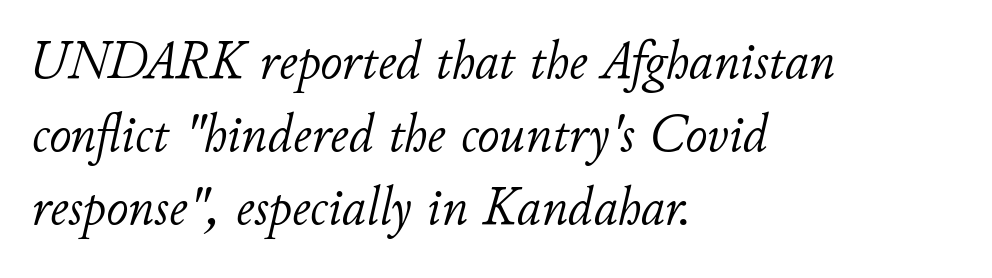
The image shows 54 px light type, italic (leaning right); set left-aligned, normal line spacing (1.35x), normal letter spacing, not underlined; low stroke contrast and a small x-height.
